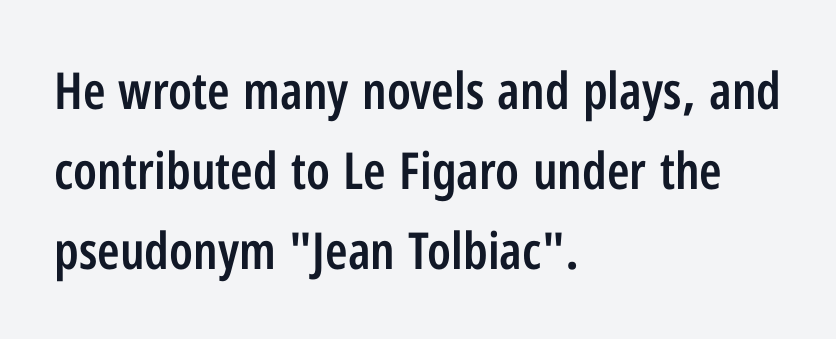
{"serif": "no", "italic": "no", "bold": "semi", "weight": "semibold", "width": "condensed", "stroke_contrast": "low", "x_height": "medium", "monospaced": "no", "underline": "no", "align": "left", "line_spacing": "normal", "line_spacing_ratio": 1.57, "letter_spacing": "normal", "letter_spacing_em": 0.0, "glyph_px": 51}
